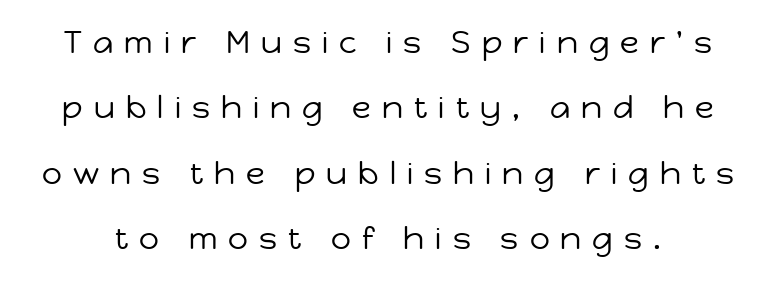
The image shows 31 px regular-weight sans-serif type, upright; set loose line spacing (2.11x), unusually wide letter spacing (+0.36 em), not underlined; low stroke contrast and a medium x-height.
